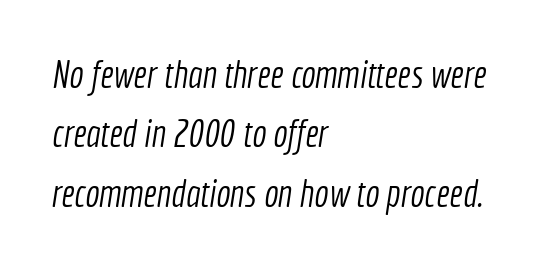
The gaps between neighbouring characters are ordinary and unremarkable. The passage is arranged the way most books set body copy — flush left. Is the type heavy? It reads as light-to-regular instead. These lines are rendered in a variable-pitch font.
